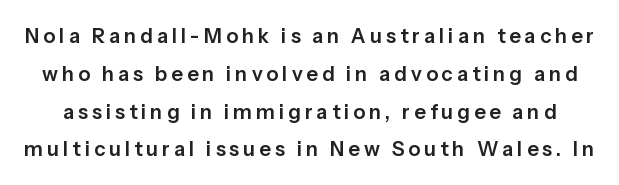
Someone cranked the tracking dial way up on this one. These lines were composed using upright roman letters. Unmarked baselines from the first word to the last.
